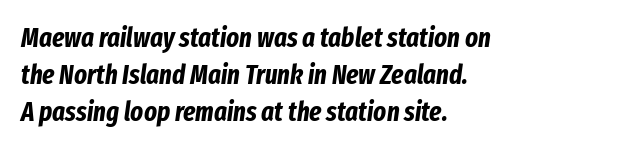
{"italic": "yes", "lean": "right", "slant_degrees": 8, "bold": "yes", "underline": "no", "align": "left", "line_spacing": "normal", "line_spacing_ratio": 1.37, "letter_spacing": "normal", "letter_spacing_em": 0.0, "glyph_px": 27}
